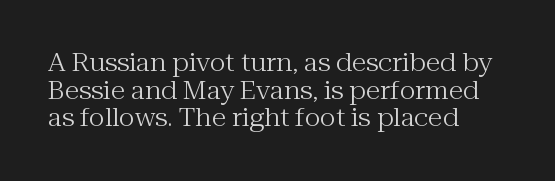
Think standard paragraph weight, or any step lighter than that. The lines are quadded left. Regarding leading, the lines here are crowded together. The glyphs are unaccompanied by any horizontal stroke below them.
